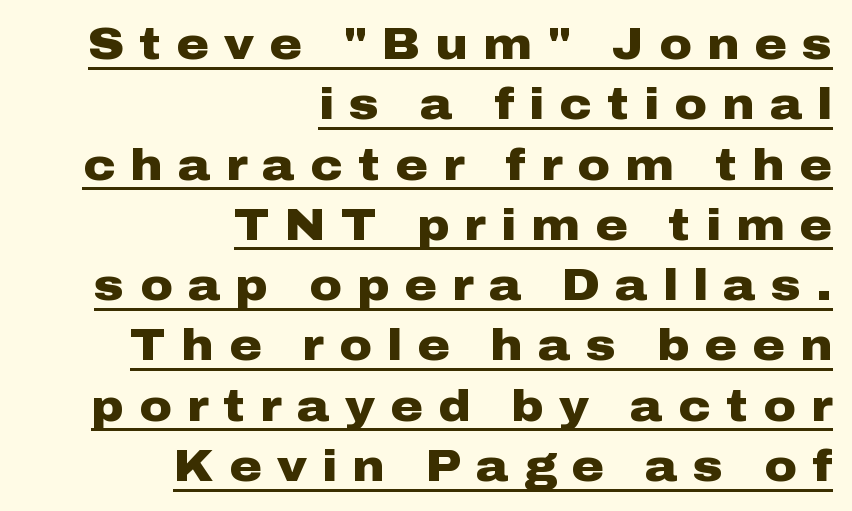
Q: Is the text bold? A: Yes.
Q: Is the text italic (slanted)? A: No, it is upright.
Q: Is the typeface a serif or a sans-serif typeface? A: Sans-serif.
Q: Is the text underlined? A: Yes.
Q: How is the paragraph aligned? A: Right-aligned.
Q: Is the spacing between letters normal or unusually wide? A: Unusually wide.
Q: Is the spacing between lines tight, normal or loose? A: Normal.
Q: Width (condensed, normal, or wide)? A: Wide.
Q: Stroke contrast? A: Low.
Q: x-height? A: Medium.
Q: Monospaced? A: No.
